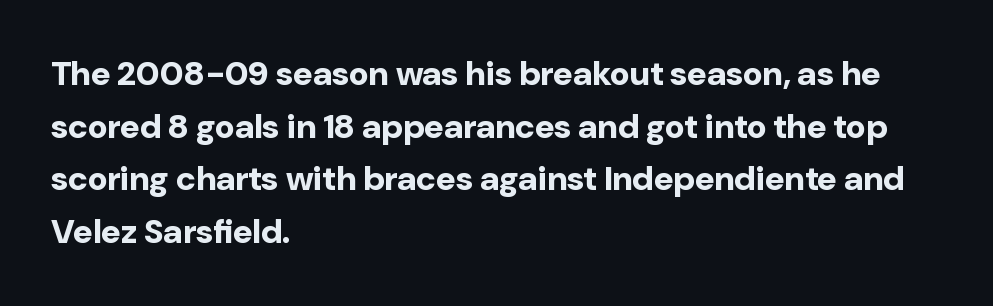
Vertical spacing — default. Inter-character spacing is left at the font's built-in metrics. Has an underline been added? It has not. Note the varied advance widths — an 'i' is clearly narrower than an 'm'. Does the weight exceed regular? Yes, all the way to bold. In terms of letterform style, serifs are entirely absent.
